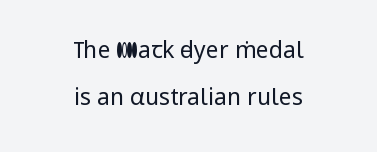
The image shows 23 px text type, upright; set centered, loose line spacing (2.03x), normal letter spacing, not underlined.
